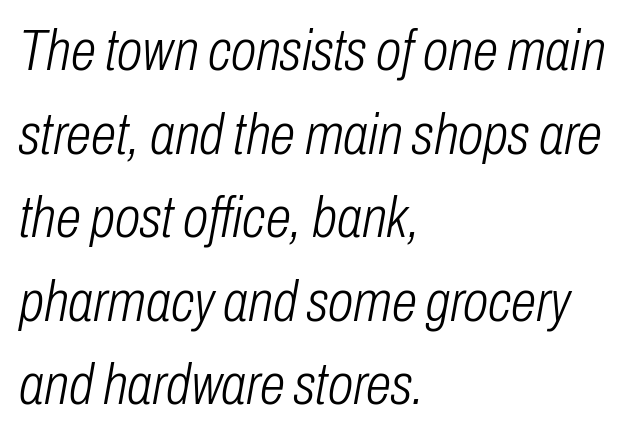
The image shows 58 px light, condensed type, italic (leaning right); set left-aligned, normal line spacing (1.44x), normal letter spacing, not underlined; low stroke contrast and a medium x-height.
